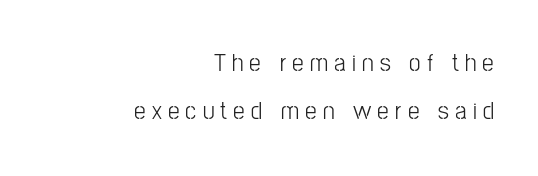
Q: Is the text bold? A: No.
Q: Is the text italic (slanted)? A: No, it is upright.
Q: Is the text underlined? A: No.
Q: How is the paragraph aligned? A: Right-aligned.
Q: Is the spacing between letters normal or unusually wide? A: Unusually wide.
